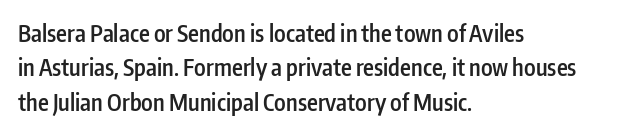
Q: Is the text bold? A: Semi-bold.
Q: Is the text italic (slanted)? A: No, it is upright.
Q: Is the text underlined? A: No.
Q: How is the paragraph aligned? A: Left-aligned.
Q: Is the spacing between letters normal or unusually wide? A: Normal.
Q: Is the spacing between lines tight, normal or loose? A: Normal.
